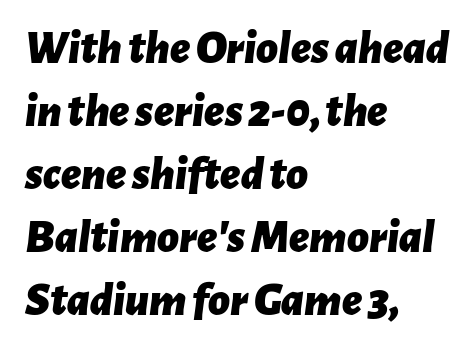
Q: Is the text bold? A: Yes.
Q: Is the text italic (slanted)? A: Yes, it leans right by about 7 degrees.
Q: Is the text underlined? A: No.
Q: How is the paragraph aligned? A: Left-aligned.
Q: Is the spacing between letters normal or unusually wide? A: Normal.
Q: Is the spacing between lines tight, normal or loose? A: Normal.
Q: Width (condensed, normal, or wide)? A: Normal.
Q: Stroke contrast? A: Low.
Q: x-height? A: Medium.
Q: Monospaced? A: No.
